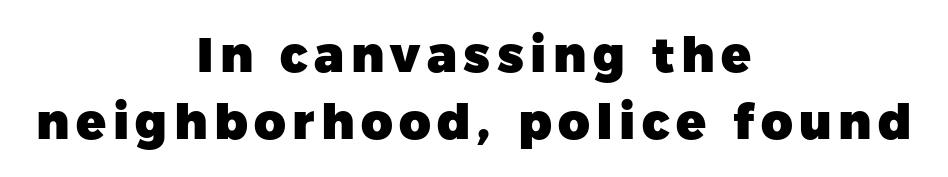
The image shows 49 px heavy sans-serif type, upright; set centered, normal line spacing (1.37x), not underlined; low stroke contrast and a medium x-height.
